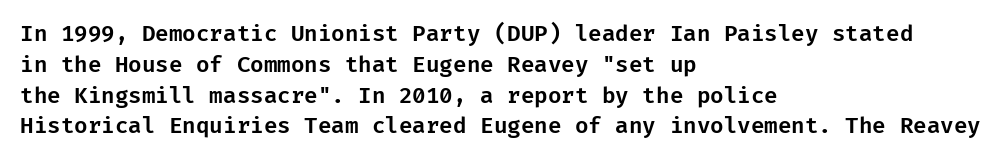
{"italic": "no", "underline": "no", "align": "left", "line_spacing": "normal", "line_spacing_ratio": 1.4, "letter_spacing": "normal", "letter_spacing_em": 0.0, "glyph_px": 22}
